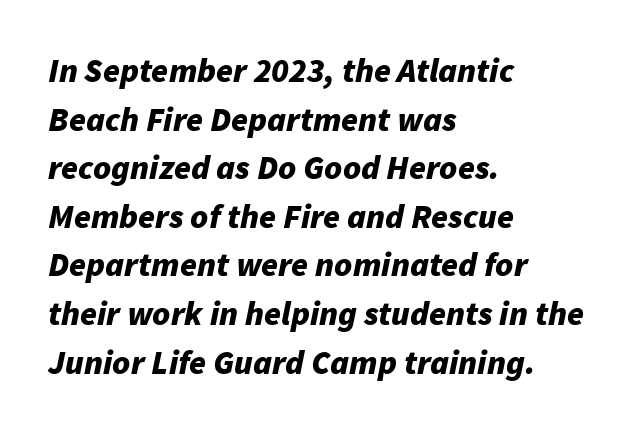
Q: Is the text bold? A: Yes.
Q: Is the text italic (slanted)? A: Yes, it leans right by about 11 degrees.
Q: Is the text underlined? A: No.
Q: How is the paragraph aligned? A: Left-aligned.
Q: Is the spacing between letters normal or unusually wide? A: Normal.
Q: Is the spacing between lines tight, normal or loose? A: Normal.
Q: Width (condensed, normal, or wide)? A: Normal.
Q: Stroke contrast? A: Low.
Q: x-height? A: Medium.
Q: Monospaced? A: No.
